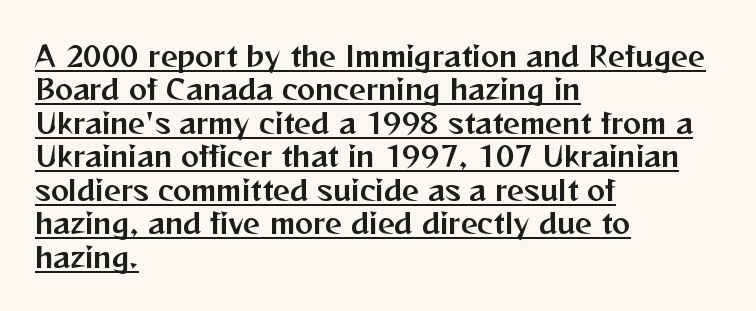
{"italic": "no", "underline": "yes", "align": "left", "line_spacing_ratio": 1.24, "letter_spacing": "normal", "letter_spacing_em": 0.0, "glyph_px": 27}
